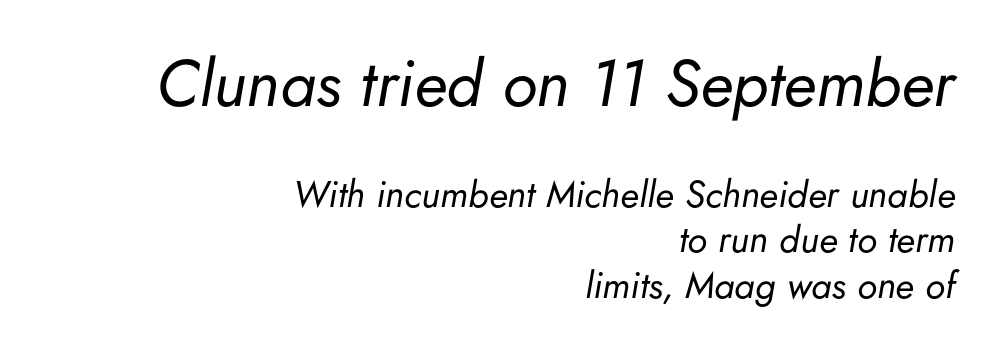
Q: Is the text bold? A: No.
Q: Is the text italic (slanted)? A: Yes, it leans right by about 5 degrees.
Q: Is the text underlined? A: No.
Q: How is the paragraph aligned? A: Right-aligned.
Q: Is the spacing between letters normal or unusually wide? A: Normal.
Q: Which block of text is set in a larger size, the first (top) or the second (bottom)? A: The first (top) one.
Q: Width (condensed, normal, or wide)? A: Normal.
Q: Stroke contrast? A: Low.
Q: x-height? A: Small.
Q: Monospaced? A: No.
